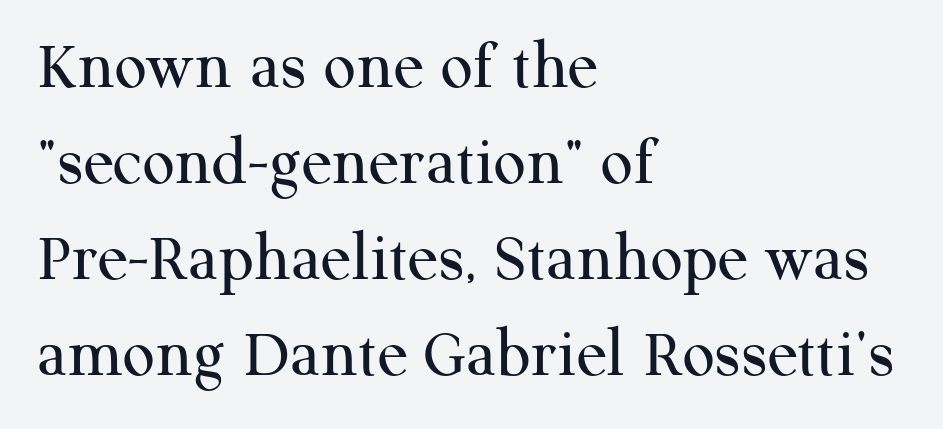
Nobody touched the tracking dial on this one. The typesetter chose a ragged-right arrangement here. What's the leading like? Ordinary, nothing unusual. Check under the words: just untouched page. Is this a fixed-width face? No — the glyphs have proportional, varying widths. Stroke mass is kept to a normal reading level or below.
